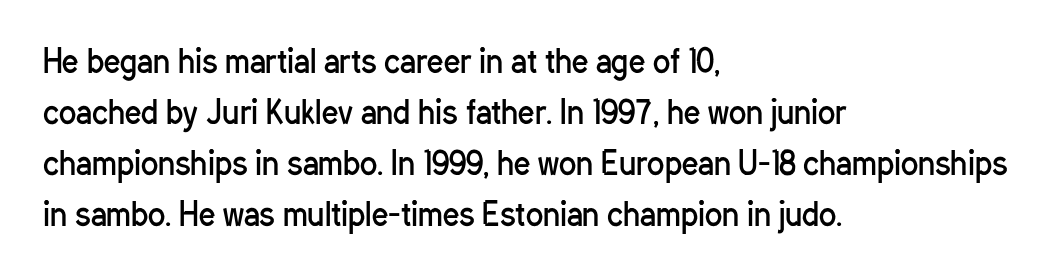
The image shows 32 px regular-weight, condensed sans-serif type, upright; set left-aligned, normal line spacing (1.59x), normal letter spacing, not underlined; low stroke contrast and a medium x-height.
